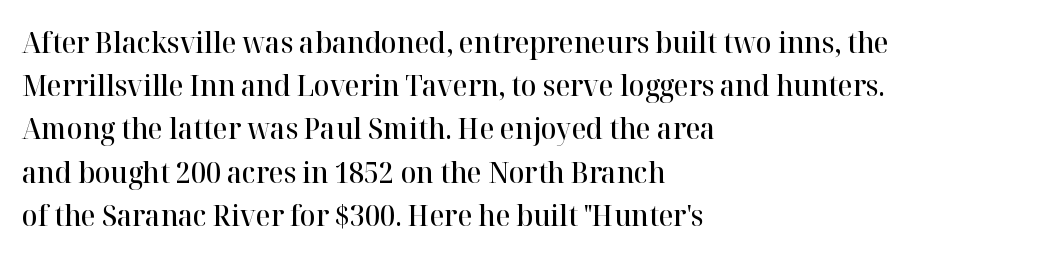
Line beginnings align vertically; line endings do not. Posture: vertical. Rows of type keep a routine distance in the vertical direction. Is the type bold? Partly — it's a semibold, heavier than regular but not fully bold. This sample uses a serif face.
